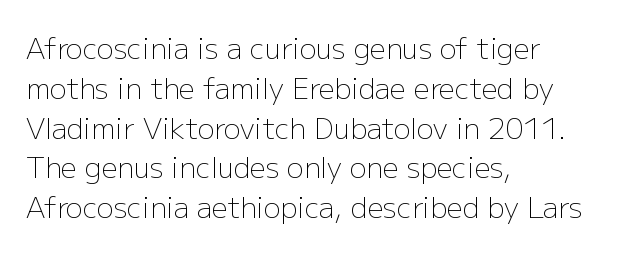
Q: Is the text bold? A: No.
Q: Is the text italic (slanted)? A: No, it is upright.
Q: Is the typeface a serif or a sans-serif typeface? A: Sans-serif.
Q: Is the text underlined? A: No.
Q: How is the paragraph aligned? A: Left-aligned.
Q: Is the spacing between letters normal or unusually wide? A: Normal.
Q: Is the spacing between lines tight, normal or loose? A: Normal.
Q: Width (condensed, normal, or wide)? A: Normal.
Q: Stroke contrast? A: Low.
Q: x-height? A: Medium.
Q: Monospaced? A: No.
